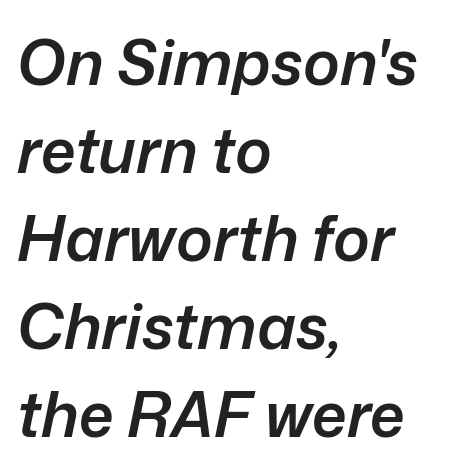
These lines carry some extra weight — a demibold, not a full bold. Every row of glyphs begins at an identical x-position on the left. Short note: letters normally spaced. The space between consecutive lines is moderate. Only glyphs here, with clear space below each row. This is oblique type, the kind used for emphasis or titles.
